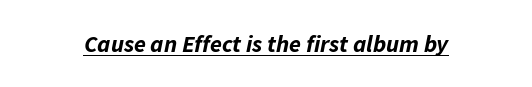
In terms of weight, the rendering is a true, heavy bold. The letters sit at their default tracking, neither squeezed nor spread. Honestly, the underline is the first thing you notice here. Observe the lean: these are italic letterforms.
